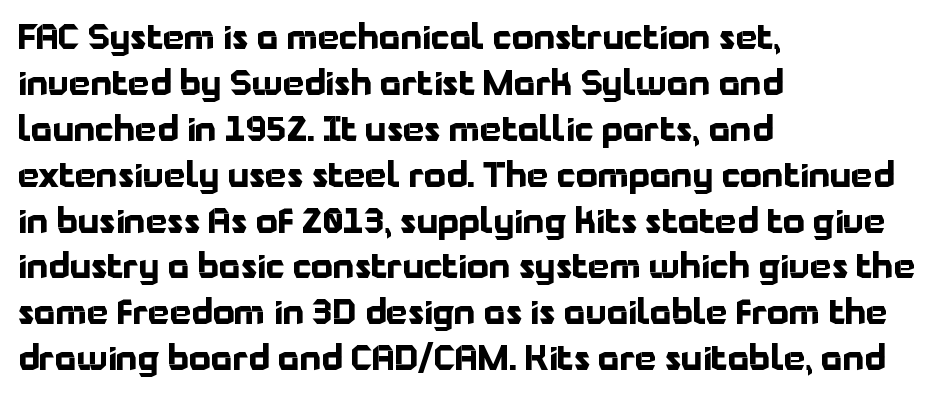
Q: Is the text bold? A: Yes.
Q: Is the text italic (slanted)? A: No, it is upright.
Q: Is the typeface a serif or a sans-serif typeface? A: Sans-serif.
Q: Is the text underlined? A: No.
Q: How is the paragraph aligned? A: Left-aligned.
Q: Is the spacing between letters normal or unusually wide? A: Normal.
Q: Is the spacing between lines tight, normal or loose? A: Normal.
Q: Width (condensed, normal, or wide)? A: Normal.
Q: Stroke contrast? A: Low.
Q: x-height? A: Medium.
Q: Monospaced? A: No.
